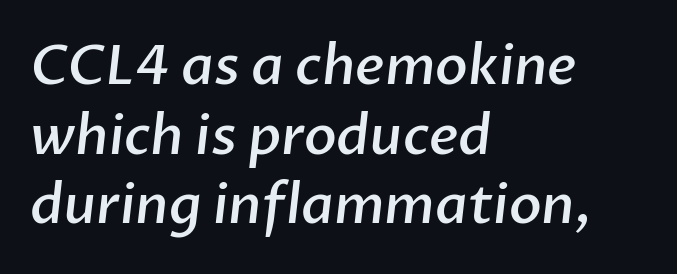
Stroke thickness is moderately raised; the sample reads as semibold. If you measured baseline to baseline, you'd find a middling distance. Observe the ordinary spacing: letters are neighbours, not strangers. Type style note: lacks serifs.
